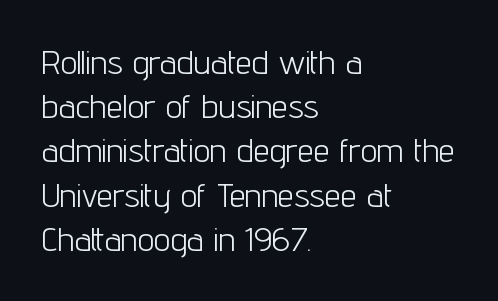
This rendering features lettering with no underline. Baseline-to-baseline distance is the conventional proportion of letter height. You can tell from the bare stems that sans-serif type was used. Counters stay open thanks to moderate or lighter strokes.
